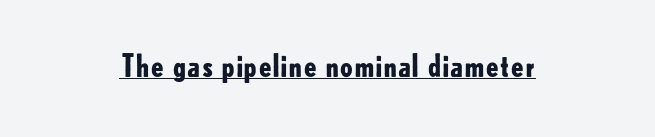
Q: Is the text bold? A: Yes.
Q: Is the text italic (slanted)? A: No, it is upright.
Q: Is the typeface a serif or a sans-serif typeface? A: Sans-serif.
Q: Is the text underlined? A: Yes.
Q: Is the spacing between letters normal or unusually wide? A: Normal.
Q: Width (condensed, normal, or wide)? A: Normal.
Q: Stroke contrast? A: Low.
Q: x-height? A: Small.
Q: Monospaced? A: No.
